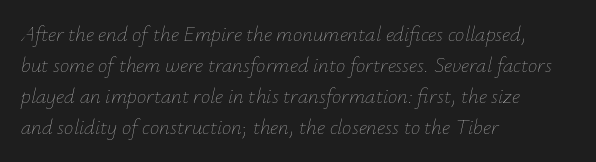
{"italic": "yes", "lean": "right", "slant_degrees": 12, "bold": "no", "underline": "no", "align": "left", "line_spacing": "normal", "line_spacing_ratio": 1.47, "letter_spacing": "normal", "letter_spacing_em": 0.0, "glyph_px": 21}
